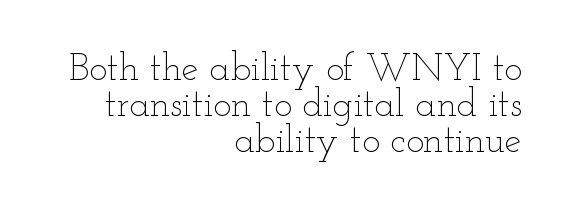
The area under the type is left untouched. These lines keep a tight, regular rhythm from letter to letter. Proportional: the letters do not fall into vertical columns. The space between consecutive lines is stingy. Teacher's note: observe the even right margin — that is flush-right alignment.
